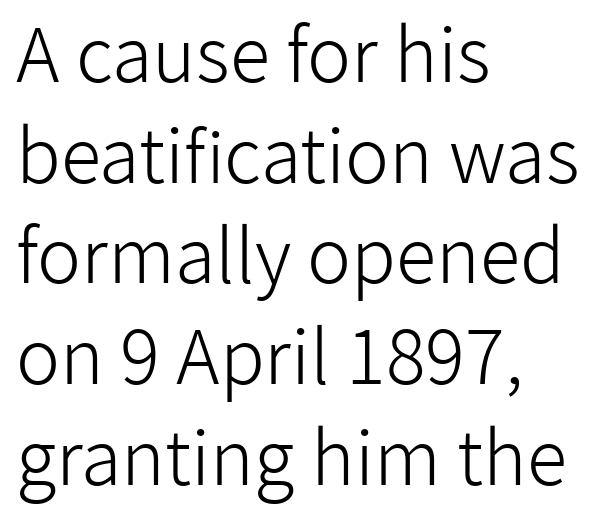
The image shows 74 px light sans-serif type, upright; set left-aligned, normal line spacing (1.36x), normal letter spacing, not underlined; low stroke contrast and a medium x-height.
